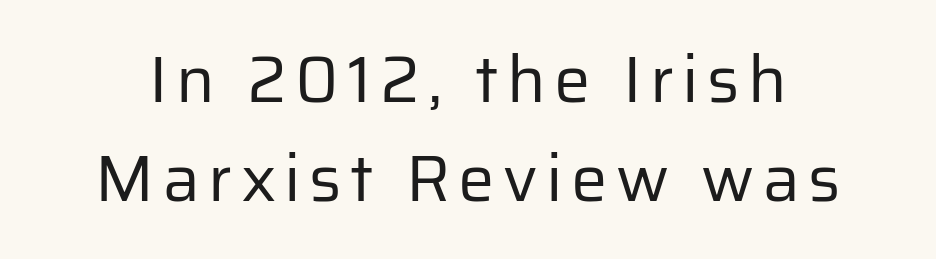
Q: Is the text bold? A: No.
Q: Is the text italic (slanted)? A: No, it is upright.
Q: Is the typeface a serif or a sans-serif typeface? A: Sans-serif.
Q: Is the text underlined? A: No.
Q: How is the paragraph aligned? A: Centered.
Q: Is the spacing between lines tight, normal or loose? A: Normal.
Q: Width (condensed, normal, or wide)? A: Normal.
Q: Stroke contrast? A: Low.
Q: x-height? A: Medium.
Q: Monospaced? A: No.
